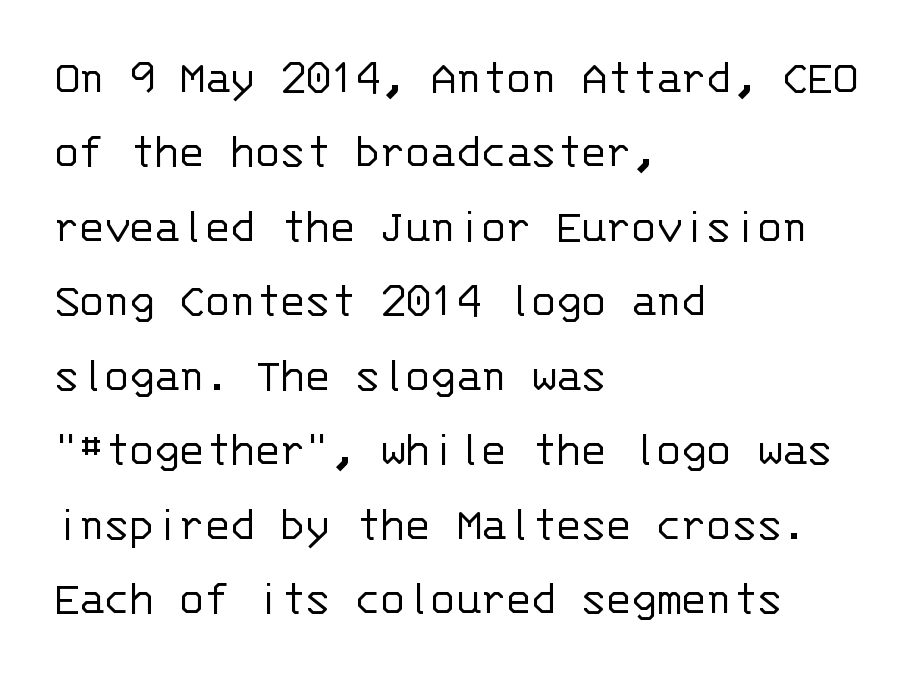
Q: Is the text bold? A: No.
Q: Is the text italic (slanted)? A: No, it is upright.
Q: Is the typeface a serif or a sans-serif typeface? A: Sans-serif.
Q: Is the text underlined? A: No.
Q: How is the paragraph aligned? A: Left-aligned.
Q: Is the spacing between letters normal or unusually wide? A: Normal.
Q: Is the spacing between lines tight, normal or loose? A: Normal.
Q: Width (condensed, normal, or wide)? A: Normal.
Q: Stroke contrast? A: Low.
Q: x-height? A: Large.
Q: Monospaced? A: Yes.
